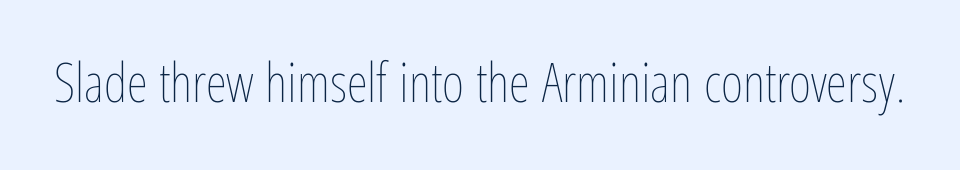
Default kerning and tracking; the words read as compact shapes. This sample uses an upright cut, with every glyph sitting square on the baseline. On a weight scale, this lands at 450 or below. Note the varied advance widths — an 'i' is clearly narrower than an 'm'. Has an underline been added? It has not.
